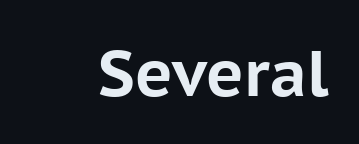
Is the letter spacing exaggerated? No — it looks like the ordinary default. Honestly, there is no underline to notice here at all. Is this a fixed-width face? No — the glyphs have proportional, varying widths. This sample uses a sans-serif face. Every character sits straight up, as roman type does.
